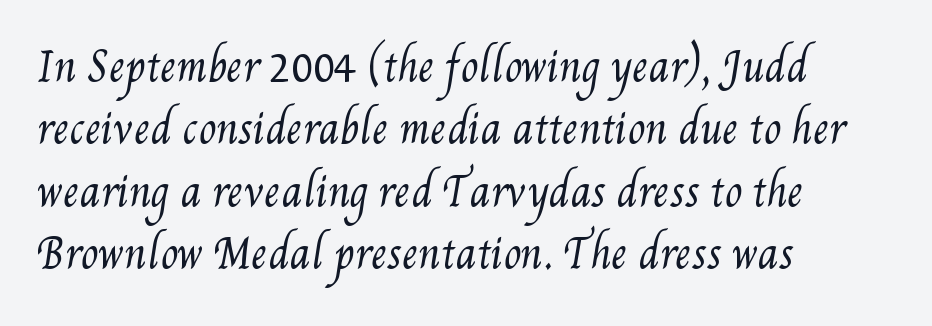
{"bold": "no", "weight": "regular", "width": "condensed", "stroke_contrast": "medium", "x_height": "small", "monospaced": "no", "underline": "no", "align": "left", "line_spacing": "normal", "line_spacing_ratio": 1.56, "letter_spacing": "normal", "letter_spacing_em": 0.0, "glyph_px": 40}
